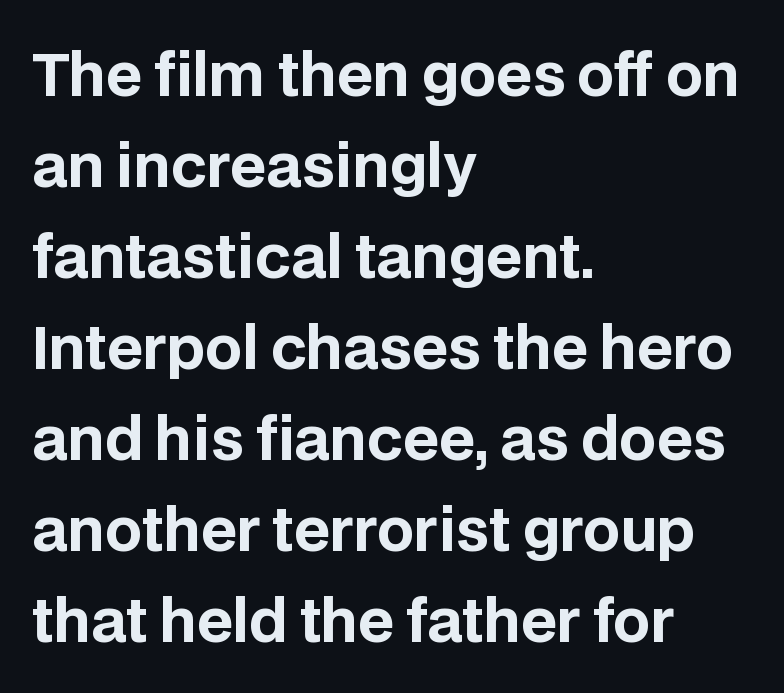
Q: Is the text bold? A: Yes.
Q: Is the text italic (slanted)? A: No, it is upright.
Q: Is the typeface a serif or a sans-serif typeface? A: Sans-serif.
Q: Is the text underlined? A: No.
Q: How is the paragraph aligned? A: Left-aligned.
Q: Is the spacing between letters normal or unusually wide? A: Normal.
Q: Is the spacing between lines tight, normal or loose? A: Normal.
Q: Width (condensed, normal, or wide)? A: Normal.
Q: Stroke contrast? A: Low.
Q: x-height? A: Large.
Q: Monospaced? A: No.
